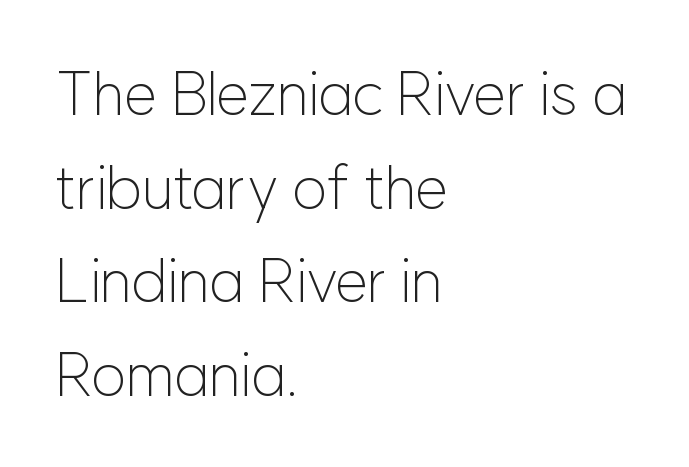
Q: Is the text bold? A: No.
Q: Is the text italic (slanted)? A: No, it is upright.
Q: Is the typeface a serif or a sans-serif typeface? A: Sans-serif.
Q: Is the text underlined? A: No.
Q: How is the paragraph aligned? A: Left-aligned.
Q: Is the spacing between letters normal or unusually wide? A: Normal.
Q: Is the spacing between lines tight, normal or loose? A: Normal.
Q: Width (condensed, normal, or wide)? A: Normal.
Q: Stroke contrast? A: Low.
Q: x-height? A: Medium.
Q: Monospaced? A: No.
